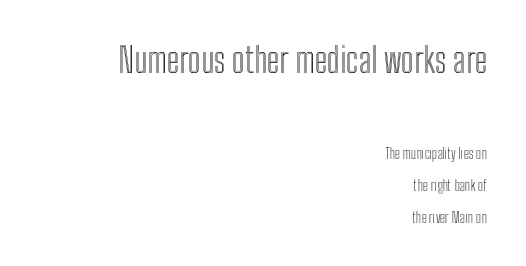
Here the designer chose a conventional face with non-uniform glyph widths. A great deal of white space separates one row of letters from the next. Tracking here is standard; glyphs follow each other at the usual distance. Italic? Not at all — the glyphs are vertical. No word sits above an underline. Visually, the top section dominates because its glyphs are scaled up.
